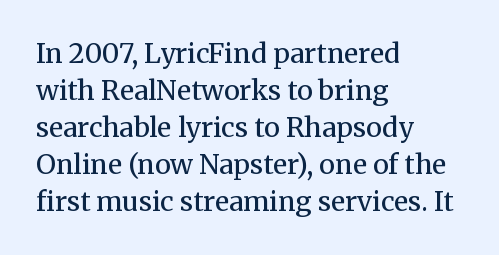
The image shows 27 px text type, upright; set left-aligned, normal line spacing (1.37x), normal letter spacing, not underlined.
